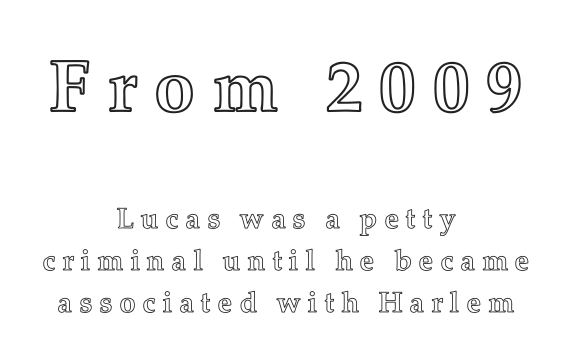
{"italic": "no", "width": "normal", "x_height": "medium", "monospaced": "no", "underline": "no", "align": "center", "line_spacing": "normal", "line_spacing_ratio": 1.45, "letter_spacing": "wide", "letter_spacing_em": 0.23, "larger_block": "first", "size_ratio": 2.52, "glyph_px": 73}
